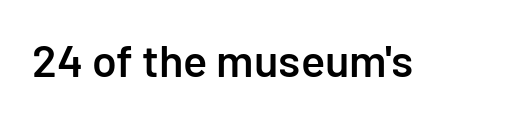
The type is set solid horizontally, with unmodified tracking. Each letter keeps its own natural width here, so spacing adapts to shape. Nope, not italic — everything's standing straight. This is moderately heavy type, rendered in semibold.
